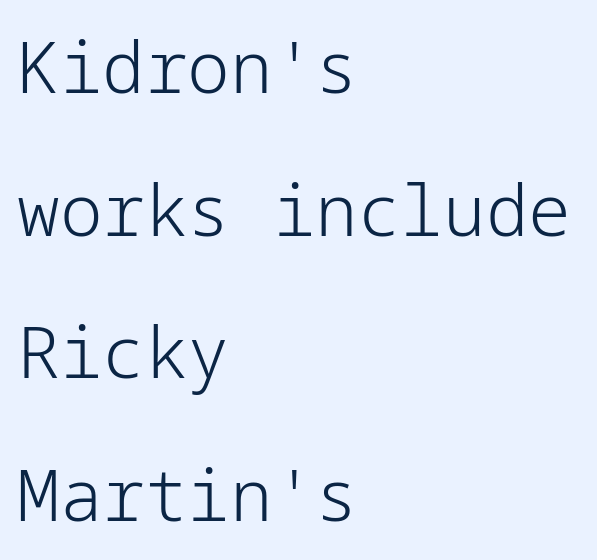
Q: Is the text bold? A: No.
Q: Is the text italic (slanted)? A: No, it is upright.
Q: Is the typeface a serif or a sans-serif typeface? A: Sans-serif.
Q: Is the text underlined? A: No.
Q: How is the paragraph aligned? A: Left-aligned.
Q: Is the spacing between letters normal or unusually wide? A: Normal.
Q: Is the spacing between lines tight, normal or loose? A: Loose.
Q: Width (condensed, normal, or wide)? A: Normal.
Q: Stroke contrast? A: Low.
Q: x-height? A: Medium.
